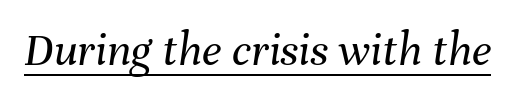
The image shows 48 px regular-weight type, italic (leaning right); set normal letter spacing, underlined; medium stroke contrast and a medium x-height.
